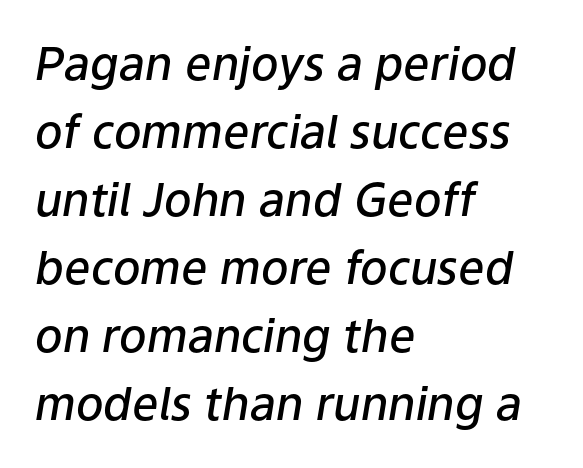
{"italic": "yes", "lean": "right", "slant_degrees": 9, "bold": "semi", "weight": "semibold", "width": "normal", "stroke_contrast": "low", "x_height": "medium", "monospaced": "no", "underline": "no", "align": "left", "line_spacing": "normal", "line_spacing_ratio": 1.48, "letter_spacing": "normal", "letter_spacing_em": 0.0, "glyph_px": 46}
